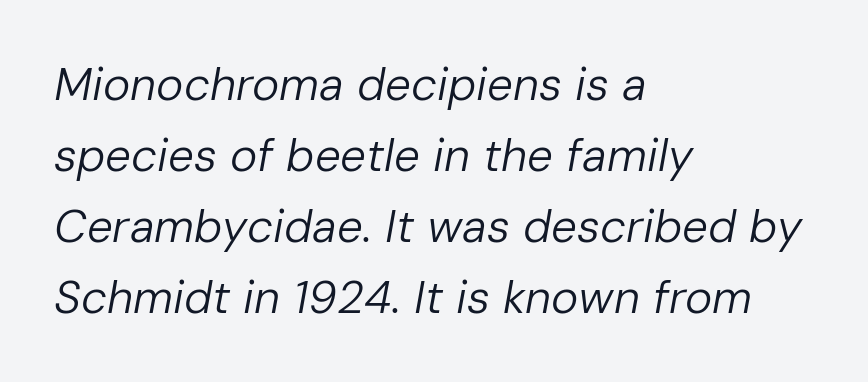
Weight: not bold — regular or lighter. These lines were composed using italics. Notice how the passage keeps a crisp vertical edge on the left only. Regular leading. The passage shown is typed in a proportional face where columns would drift.
